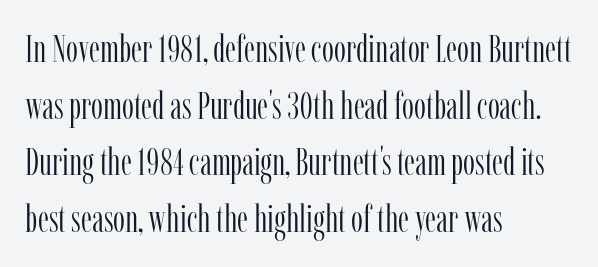
{"serif": "yes", "italic": "no", "bold": "no", "weight": "light", "width": "condensed", "stroke_contrast": "low", "x_height": "medium", "monospaced": "no", "underline": "no", "align": "left", "line_spacing": "normal", "line_spacing_ratio": 1.49, "letter_spacing": "normal", "letter_spacing_em": 0.0, "glyph_px": 38}
